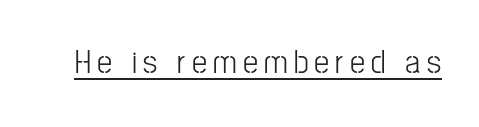
{"serif": "no", "italic": "no", "width": "condensed", "stroke_contrast": "low", "x_height": "medium", "monospaced": "no", "underline": "yes", "glyph_px": 34}
